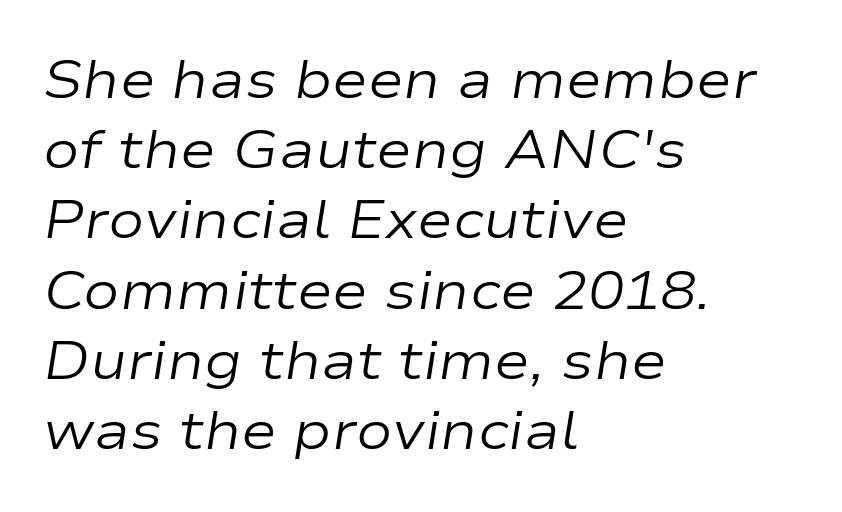
The image shows 54 px regular-weight, wide type, italic (leaning right); set left-aligned, normal line spacing (1.3x), normal letter spacing, not underlined; low stroke contrast and a medium x-height.
